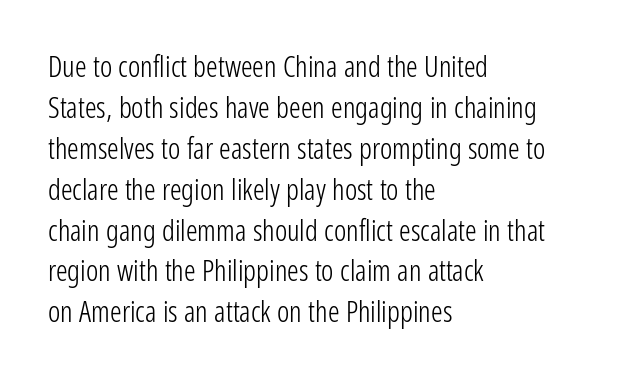
Q: Is the text bold? A: No.
Q: Is the text italic (slanted)? A: No, it is upright.
Q: Is the typeface a serif or a sans-serif typeface? A: Sans-serif.
Q: Is the text underlined? A: No.
Q: How is the paragraph aligned? A: Left-aligned.
Q: Is the spacing between letters normal or unusually wide? A: Normal.
Q: Is the spacing between lines tight, normal or loose? A: Normal.
Q: Width (condensed, normal, or wide)? A: Condensed.
Q: Stroke contrast? A: Low.
Q: x-height? A: Medium.
Q: Monospaced? A: No.
